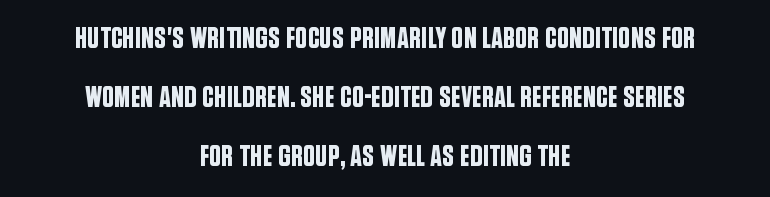
Rendered with straight, roman letterforms. Successive baselines arrive slowly, with a big drop between each. Font category for this specimen: sans-serif. The foot of each line stays bare and open.
